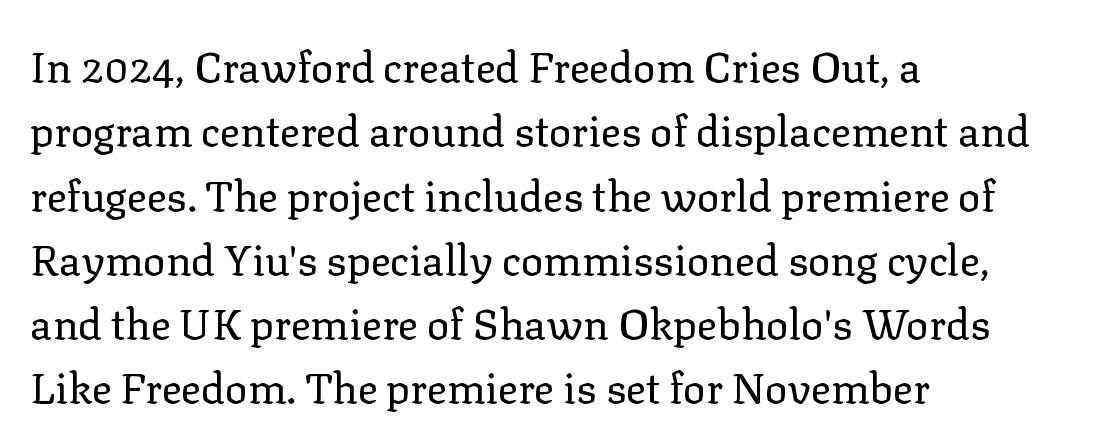
The image shows 42 px regular-weight serif type, upright; set left-aligned, normal line spacing (1.53x), normal letter spacing, not underlined; low stroke contrast and a medium x-height.
